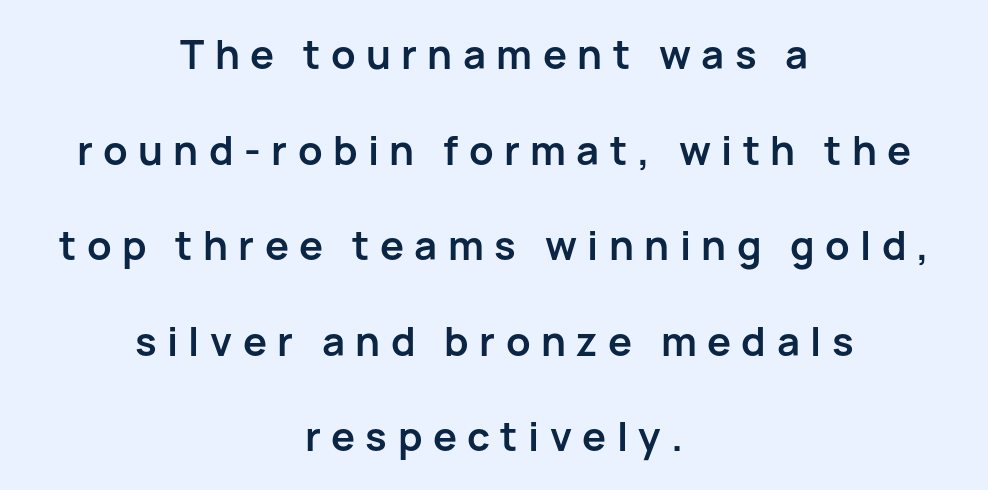
The image shows 40 px semibold sans-serif type, upright; set centered, loose line spacing (2.39x), unusually wide letter spacing (+0.26 em), not underlined; low stroke contrast and a medium x-height.
